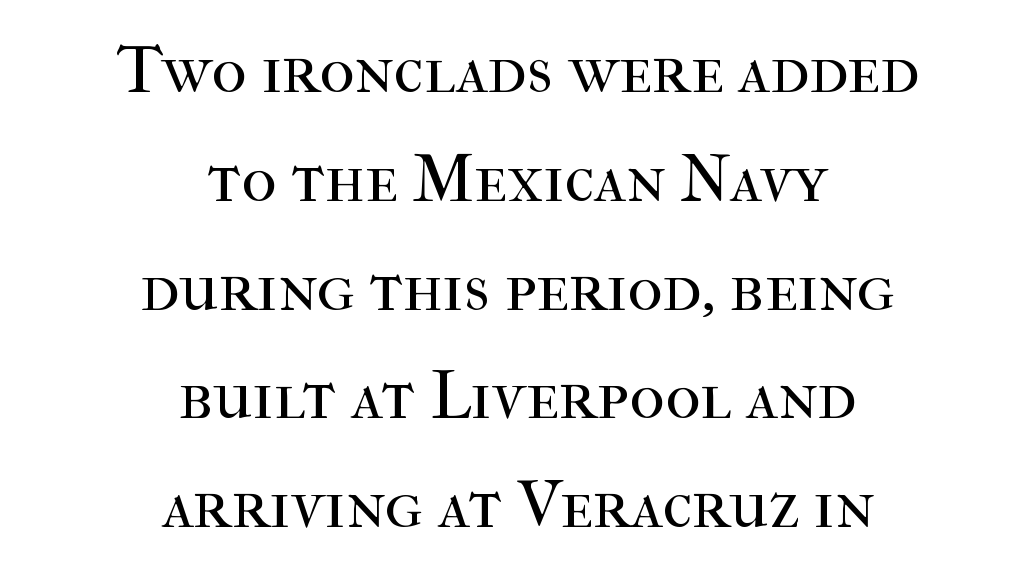
Q: Is the text bold? A: No.
Q: Is the text italic (slanted)? A: No, it is upright.
Q: Is the typeface a serif or a sans-serif typeface? A: Serif.
Q: Is the text underlined? A: No.
Q: How is the paragraph aligned? A: Centered.
Q: Is the spacing between letters normal or unusually wide? A: Normal.
Q: Is the spacing between lines tight, normal or loose? A: Normal.
Q: Width (condensed, normal, or wide)? A: Normal.
Q: Stroke contrast? A: High.
Q: x-height? A: Medium.
Q: Monospaced? A: No.
